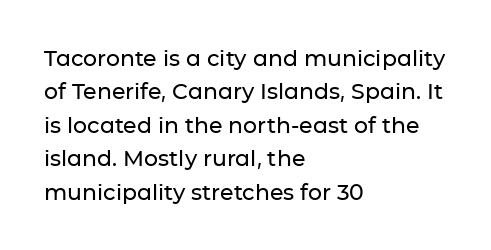
The image shows 22 px text type, upright; set left-aligned, normal line spacing (1.52x), normal letter spacing, not underlined.
